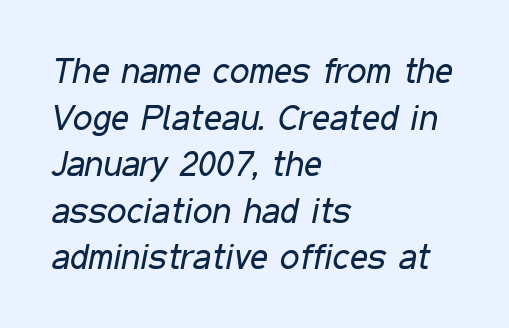
{"italic": "yes", "lean": "right", "slant_degrees": 11, "bold": "no", "weight": "regular", "width": "condensed", "stroke_contrast": "low", "x_height": "medium", "monospaced": "no", "underline": "no", "align": "left", "line_spacing": "normal", "line_spacing_ratio": 1.33, "letter_spacing": "normal", "letter_spacing_em": 0.0, "glyph_px": 35}
